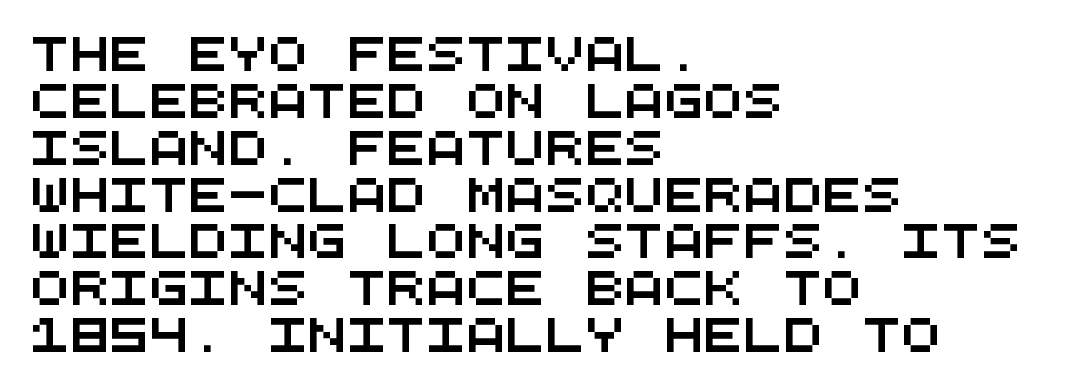
The image shows 33 px wide sans-serif type, monospaced; set left-aligned, normal line spacing (1.42x), normal letter spacing, not underlined; medium stroke contrast and a large x-height.
